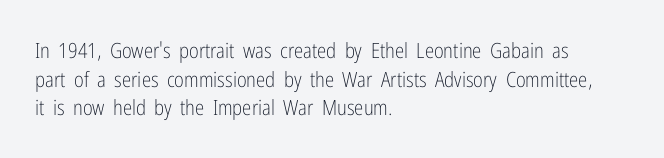
Line beginnings align vertically; line endings do not. Whoever set this chose a conventional vertical rhythm. Stroke mass is kept to a normal reading level or below. Nobody touched the tracking dial on this one.
